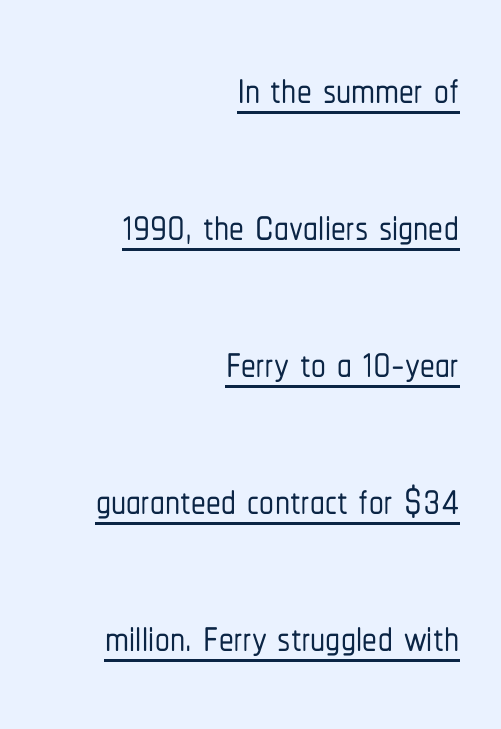
{"serif": "no", "italic": "no", "width": "condensed", "stroke_contrast": "low", "x_height": "medium", "monospaced": "no", "underline": "yes", "align": "right", "line_spacing": "loose", "line_spacing_ratio": 2.32, "letter_spacing": "normal", "letter_spacing_em": 0.0, "glyph_px": 59}
